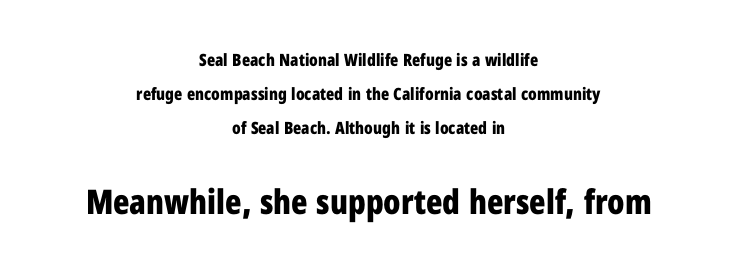
{"serif": "no", "italic": "no", "bold": "yes", "weight": "bold", "width": "condensed", "stroke_contrast": "low", "x_height": "medium", "monospaced": "no", "underline": "no", "align": "center", "line_spacing": "loose", "line_spacing_ratio": 2.01, "letter_spacing": "normal", "letter_spacing_em": 0.0, "larger_block": "second", "size_ratio": 2.0, "glyph_px": 34}
